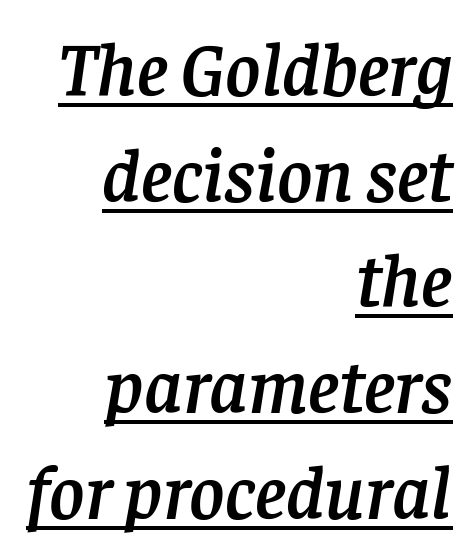
Q: Is the text italic (slanted)? A: Yes, it leans right by about 8 degrees.
Q: Is the typeface a serif or a sans-serif typeface? A: Serif.
Q: Is the text underlined? A: Yes.
Q: How is the paragraph aligned? A: Right-aligned.
Q: Is the spacing between letters normal or unusually wide? A: Normal.
Q: Is the spacing between lines tight, normal or loose? A: Normal.
Q: Width (condensed, normal, or wide)? A: Normal.
Q: Stroke contrast? A: Low.
Q: x-height? A: Large.
Q: Monospaced? A: No.
